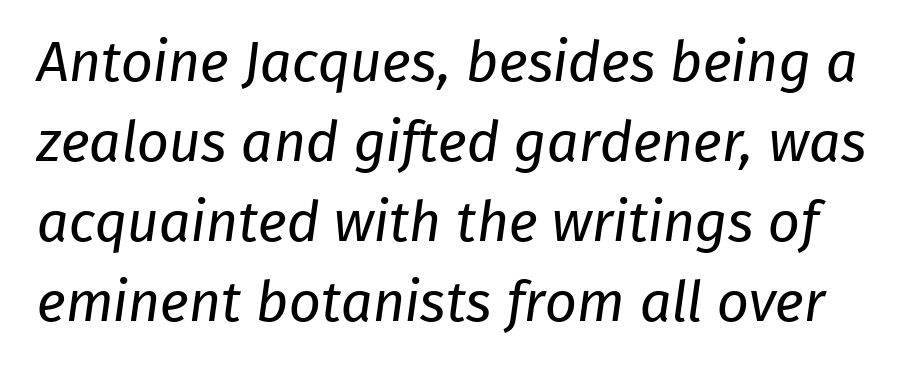
Q: Is the text bold? A: No.
Q: Is the typeface a serif or a sans-serif typeface? A: Sans-serif.
Q: Is the text underlined? A: No.
Q: Is the spacing between letters normal or unusually wide? A: Normal.
Q: Is the spacing between lines tight, normal or loose? A: Normal.
Q: Width (condensed, normal, or wide)? A: Normal.
Q: Stroke contrast? A: Low.
Q: x-height? A: Medium.
Q: Monospaced? A: No.
